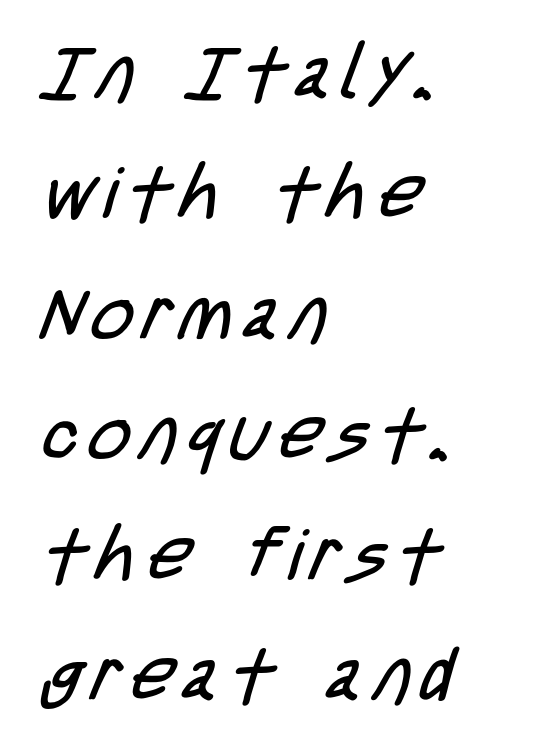
The image shows 73 px regular-weight, condensed sans-serif type; set left-aligned, normal line spacing (1.65x), not underlined; low stroke contrast and a large x-height.
